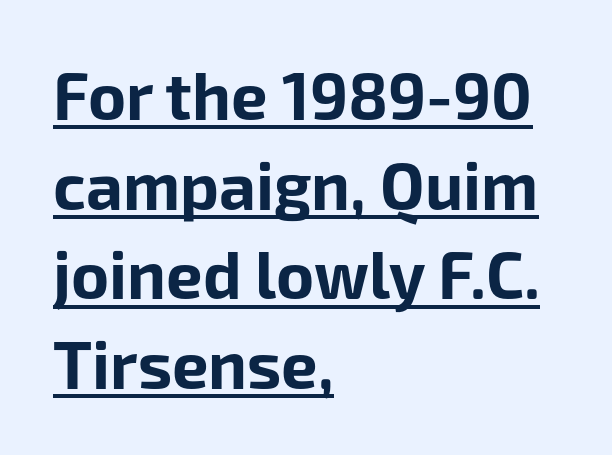
{"serif": "no", "italic": "no", "bold": "yes", "weight": "bold", "width": "normal", "stroke_contrast": "low", "x_height": "medium", "monospaced": "no", "underline": "yes", "align": "left", "line_spacing": "normal", "line_spacing_ratio": 1.38, "letter_spacing": "normal", "letter_spacing_em": 0.0, "glyph_px": 65}
